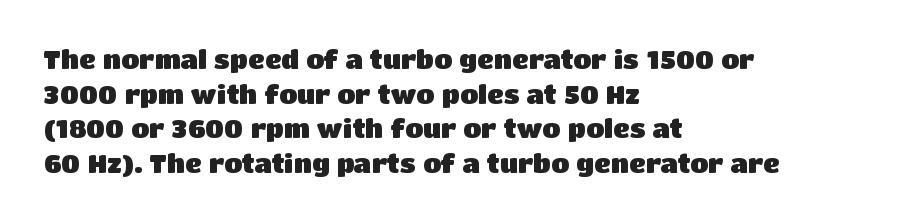
Do the letters lean? They stand straight. Standard letterfit; no display-style spreading of the glyphs. The strip under each line holds only bare page. The rendering anchors every line to the left-hand side. The glyphs have the mass of a bold cut. Quick note: interline space is typical.
